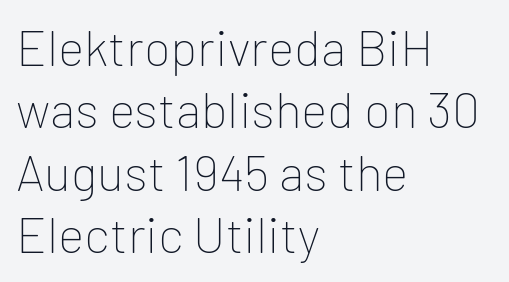
Q: Is the text bold? A: No.
Q: Is the text italic (slanted)? A: No, it is upright.
Q: Is the typeface a serif or a sans-serif typeface? A: Sans-serif.
Q: Is the text underlined? A: No.
Q: How is the paragraph aligned? A: Left-aligned.
Q: Is the spacing between letters normal or unusually wide? A: Normal.
Q: Is the spacing between lines tight, normal or loose? A: Normal.
Q: Width (condensed, normal, or wide)? A: Normal.
Q: Stroke contrast? A: Low.
Q: x-height? A: Medium.
Q: Monospaced? A: No.
